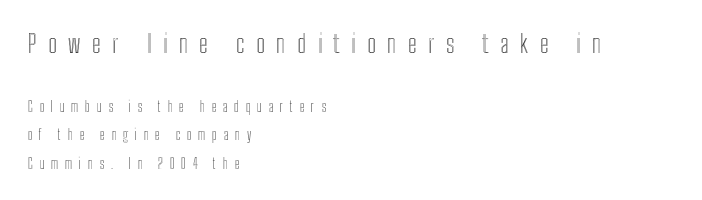
{"italic": "no", "underline": "no", "align": "left", "line_spacing": "loose", "line_spacing_ratio": 2.01, "letter_spacing": "wide", "letter_spacing_em": 0.46, "larger_block": "first", "size_ratio": 1.79, "glyph_px": 25}
